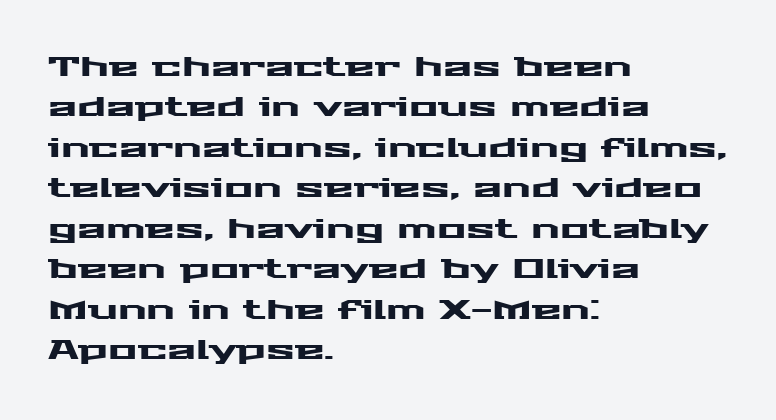
No italicization has been applied; the sample stays upright. This block has exactly the height ordinary leading produces. Students, note that the glyphs here touch the page at normal intervals. Typeset ragged right — the left edge is the straight one.
